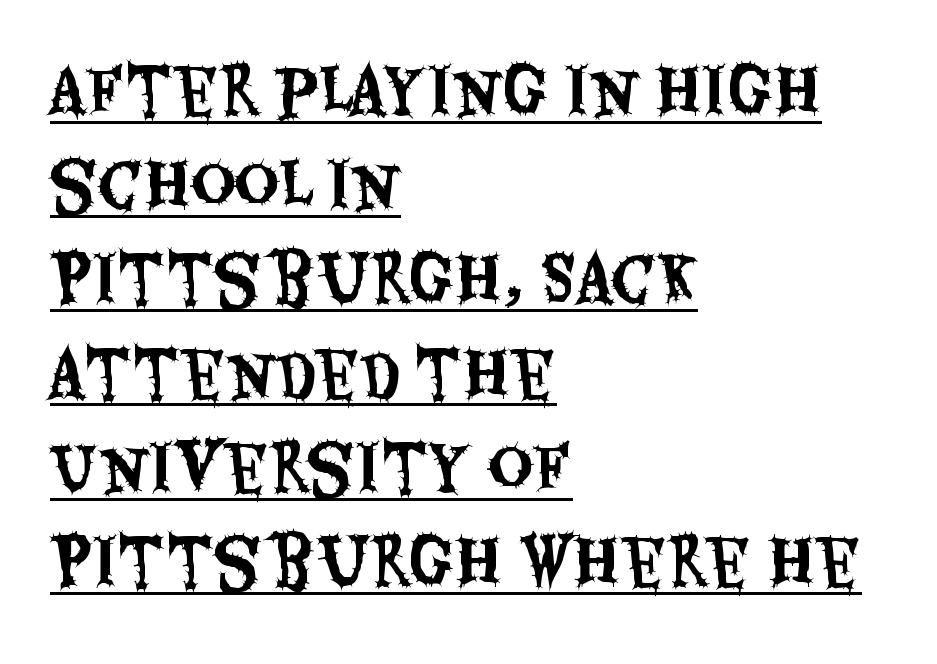
{"serif": "no", "italic": "no", "width": "condensed", "stroke_contrast": "medium", "x_height": "large", "monospaced": "no", "underline": "yes", "align": "left", "line_spacing": "normal", "line_spacing_ratio": 1.52, "letter_spacing": "normal", "letter_spacing_em": 0.0, "glyph_px": 62}
